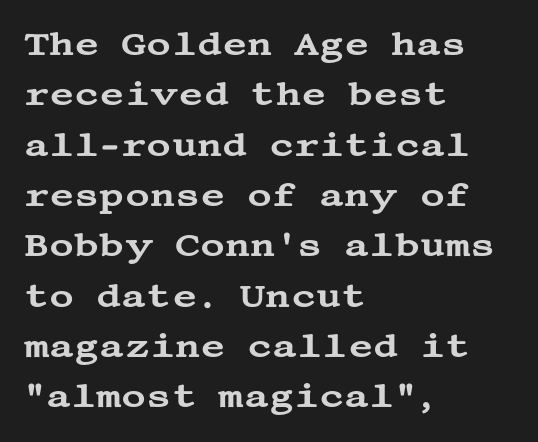
The image shows 34 px wide serif type, upright; set left-aligned, normal line spacing (1.48x), normal letter spacing, not underlined; medium stroke contrast and a large x-height.
